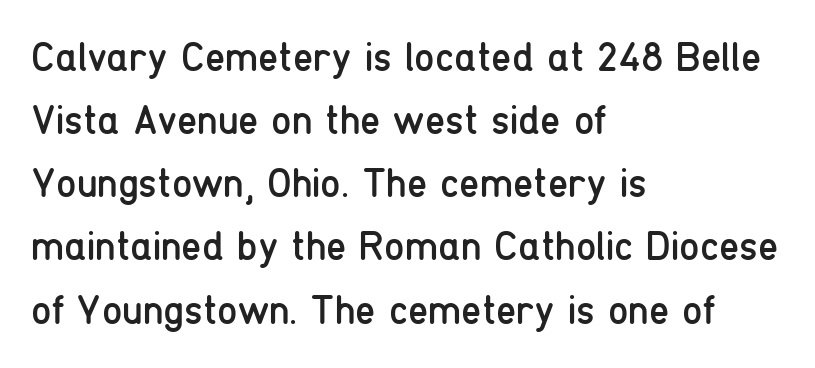
{"serif": "no", "italic": "no", "bold": "no", "weight": "regular", "width": "condensed", "stroke_contrast": "low", "x_height": "medium", "monospaced": "no", "underline": "no", "align": "left", "line_spacing": "normal", "line_spacing_ratio": 1.54, "letter_spacing": "normal", "letter_spacing_em": 0.0, "glyph_px": 41}
